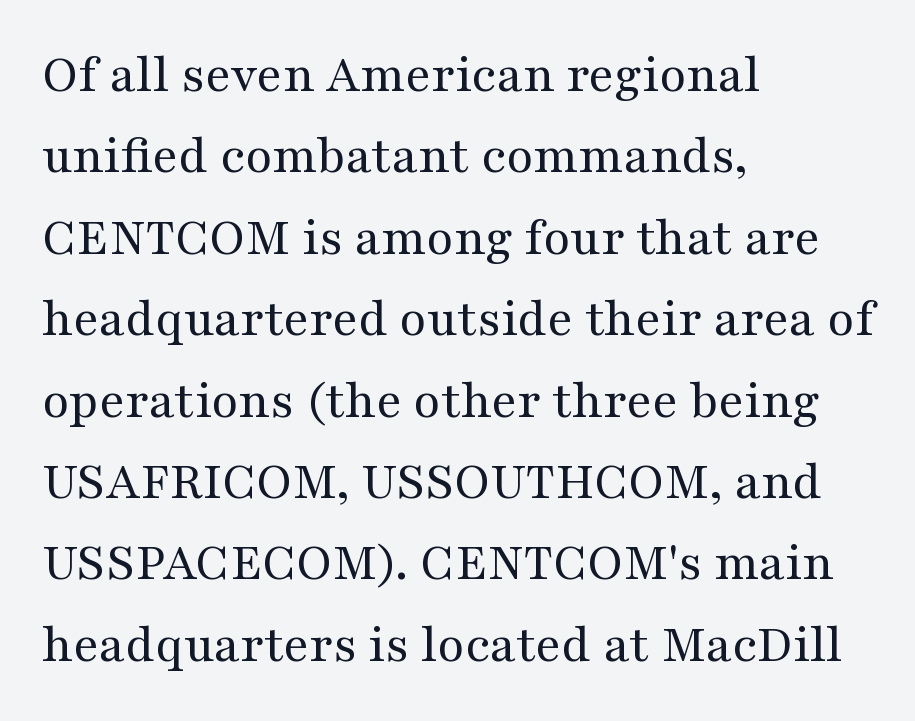
The image shows 55 px regular-weight, wide serif type, upright; set left-aligned, normal line spacing (1.48x), normal letter spacing, not underlined; medium stroke contrast and a medium x-height.
